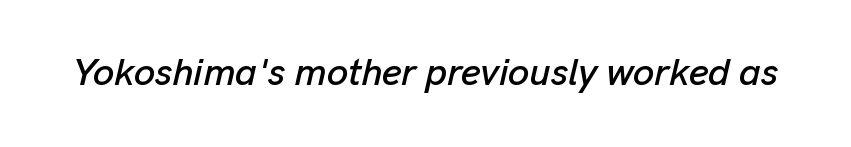
{"italic": "yes", "lean": "right", "slant_degrees": 13, "width": "normal", "stroke_contrast": "low", "x_height": "medium", "monospaced": "no", "underline": "no", "letter_spacing": "normal", "letter_spacing_em": 0.0, "glyph_px": 38}
